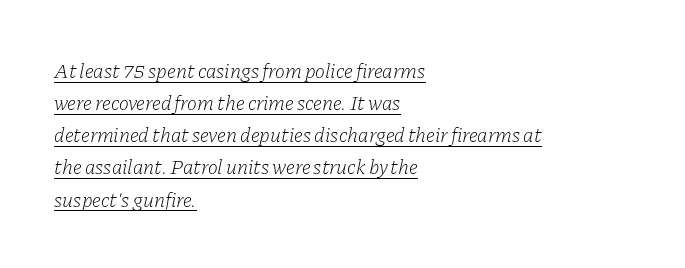
The image shows 21 px text type, italic (leaning right); set left-aligned, normal line spacing (1.53x), normal letter spacing, underlined.
